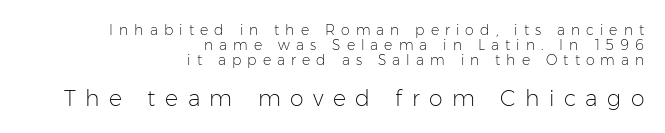
Any mark beneath the type? The region is blank. Very little white space separates one row of letters from the next. There is plenty of visible air inserted between adjacent glyphs. Ascenders rise straight up at ninety degrees. Is the type heavy? It reads as light-to-regular instead. Reading top to bottom, the characters get bigger at the block break.
